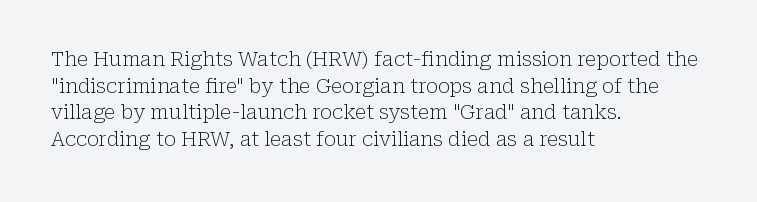
Does the copy run flush right? No — it runs flush left. The block of text has a typical density, with ordinary space between rows. This sample uses plain, unmodified letter spacing. The zone under the glyphs is completely vacant. A roman cut, with each character standing at attention. Stem width sits at or under what a default text font uses.
